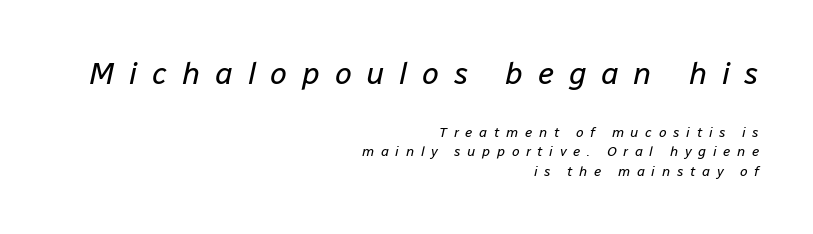
Q: Is the text bold? A: No.
Q: Is the text italic (slanted)? A: Yes, it leans right by about 12 degrees.
Q: Is the text underlined? A: No.
Q: How is the paragraph aligned? A: Right-aligned.
Q: Is the spacing between letters normal or unusually wide? A: Unusually wide.
Q: Is the spacing between lines tight, normal or loose? A: Normal.
Q: Which block of text is set in a larger size, the first (top) or the second (bottom)? A: The first (top) one.
Q: Width (condensed, normal, or wide)? A: Normal.
Q: Stroke contrast? A: Low.
Q: x-height? A: Medium.
Q: Monospaced? A: No.
